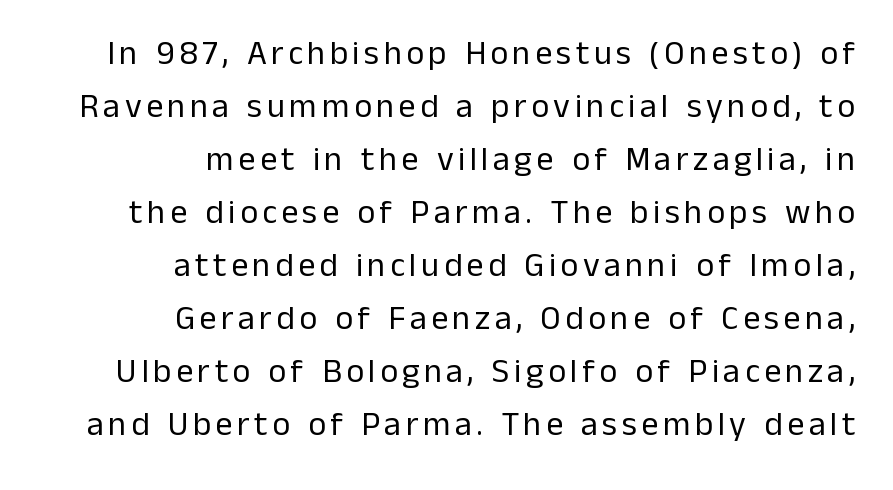
Q: Is the text bold? A: No.
Q: Is the text italic (slanted)? A: No, it is upright.
Q: Is the typeface a serif or a sans-serif typeface? A: Sans-serif.
Q: Is the text underlined? A: No.
Q: How is the paragraph aligned? A: Right-aligned.
Q: Is the spacing between lines tight, normal or loose? A: Normal.
Q: Width (condensed, normal, or wide)? A: Normal.
Q: Stroke contrast? A: Low.
Q: x-height? A: Medium.
Q: Monospaced? A: No.
